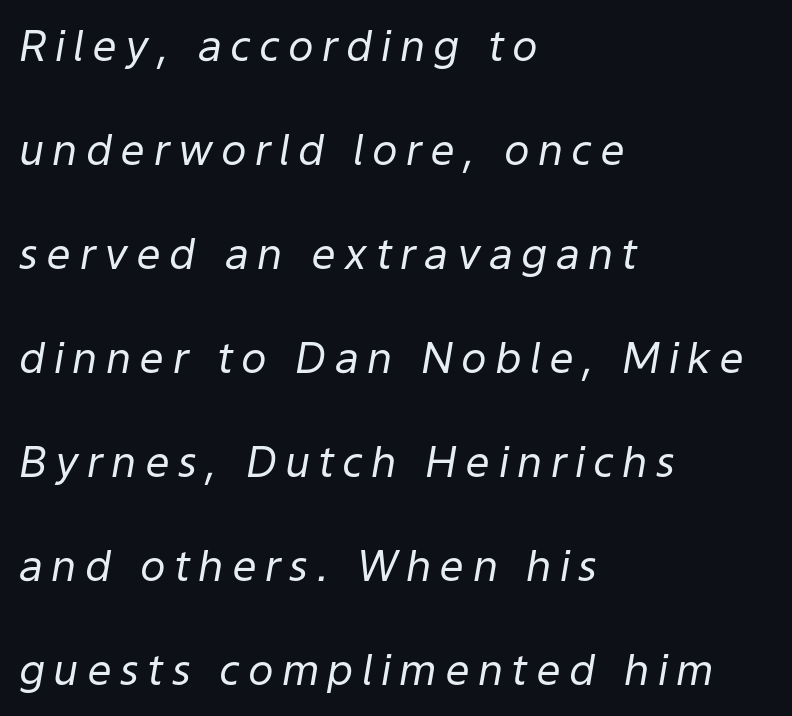
Q: Is the text bold? A: No.
Q: Is the text italic (slanted)? A: Yes, it leans right by about 9 degrees.
Q: Is the text underlined? A: No.
Q: How is the paragraph aligned? A: Left-aligned.
Q: Is the spacing between lines tight, normal or loose? A: Loose.
Q: Width (condensed, normal, or wide)? A: Normal.
Q: Stroke contrast? A: Low.
Q: x-height? A: Medium.
Q: Monospaced? A: No.
